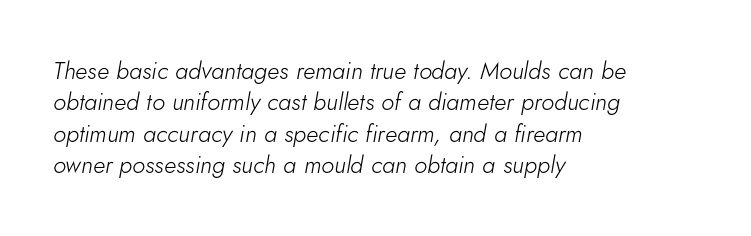
Q: Is the text bold? A: No.
Q: Is the text italic (slanted)? A: Yes, it leans right by about 5 degrees.
Q: Is the text underlined? A: No.
Q: How is the paragraph aligned? A: Left-aligned.
Q: Is the spacing between letters normal or unusually wide? A: Normal.
Q: Is the spacing between lines tight, normal or loose? A: Normal.
